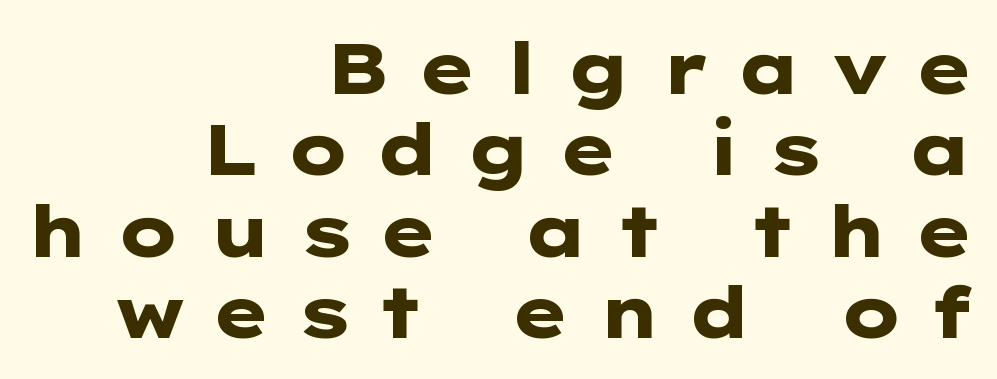
{"serif": "no", "italic": "no", "bold": "yes", "weight": "heavy", "width": "wide", "stroke_contrast": "low", "x_height": "medium", "underline": "no", "align": "right", "line_spacing": "tight", "line_spacing_ratio": 1.13, "letter_spacing": "wide", "letter_spacing_em": 0.35, "glyph_px": 72}
